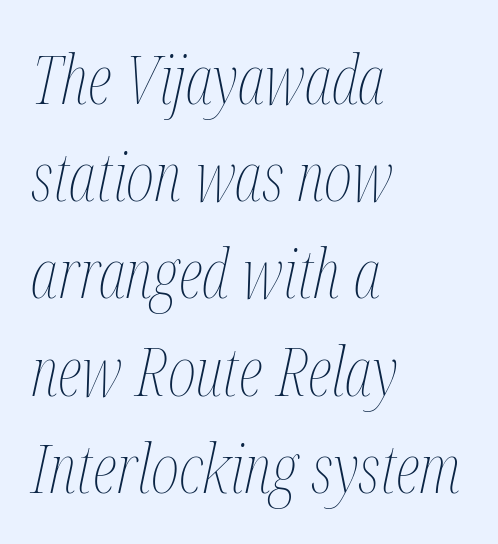
Q: Is the text bold? A: No.
Q: Is the text italic (slanted)? A: Yes, it leans right by about 12 degrees.
Q: Is the text underlined? A: No.
Q: How is the paragraph aligned? A: Left-aligned.
Q: Is the spacing between letters normal or unusually wide? A: Normal.
Q: Is the spacing between lines tight, normal or loose? A: Normal.
Q: Width (condensed, normal, or wide)? A: Condensed.
Q: Stroke contrast? A: Medium.
Q: x-height? A: Medium.
Q: Monospaced? A: No.
